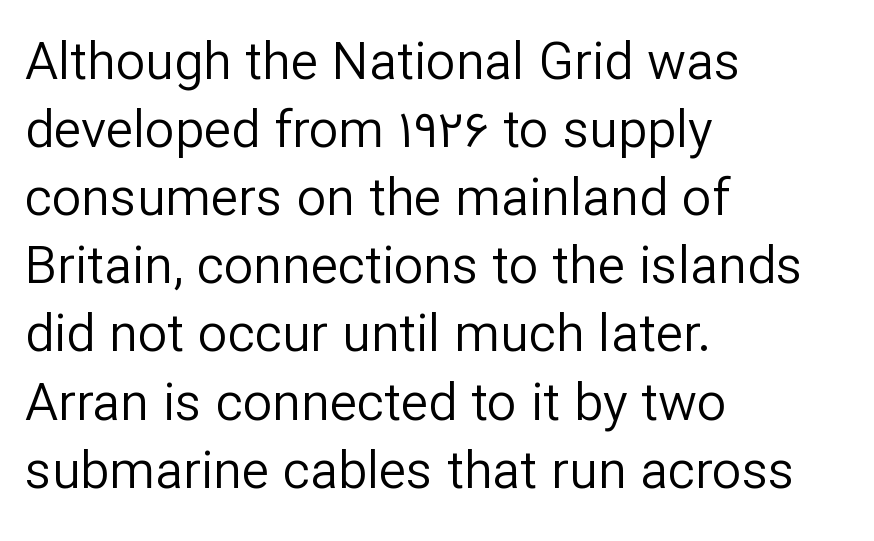
{"serif": "no", "italic": "no", "bold": "no", "weight": "regular", "width": "normal", "stroke_contrast": "low", "x_height": "medium", "monospaced": "no", "underline": "no", "align": "left", "line_spacing": "normal", "line_spacing_ratio": 1.31, "letter_spacing": "normal", "letter_spacing_em": 0.0, "glyph_px": 52}
